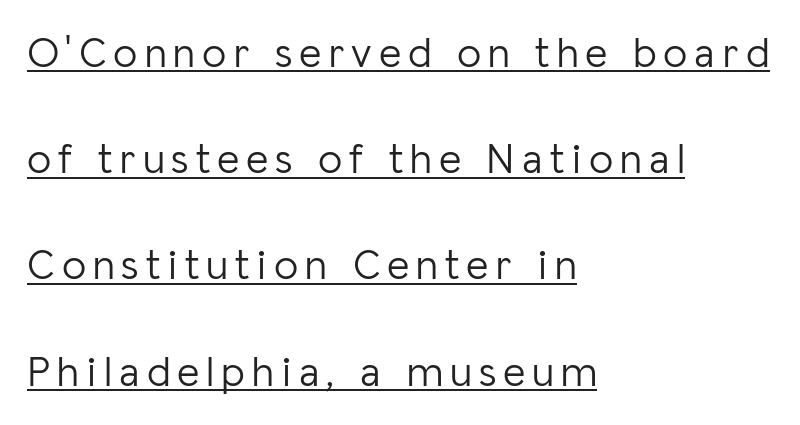
The image shows 43 px light sans-serif type, upright; set left-aligned, loose line spacing (2.47x), underlined; low stroke contrast and a medium x-height.
